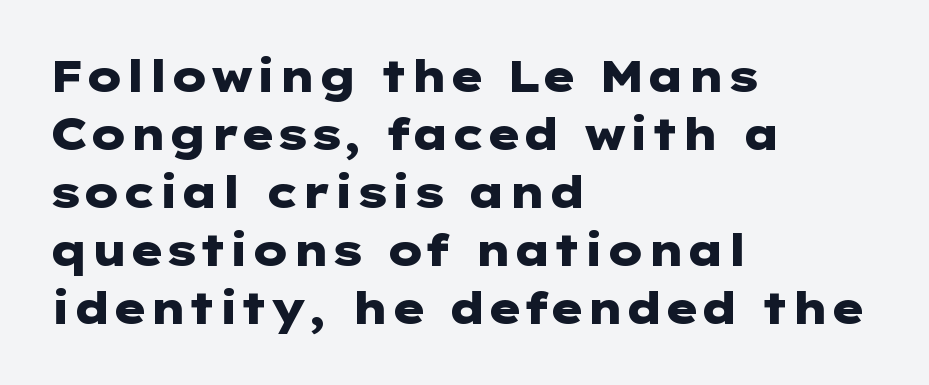
The image shows 43 px heavy, wide sans-serif type, upright; set left-aligned, normal line spacing (1.35x), normal letter spacing, not underlined; low stroke contrast and a medium x-height.
